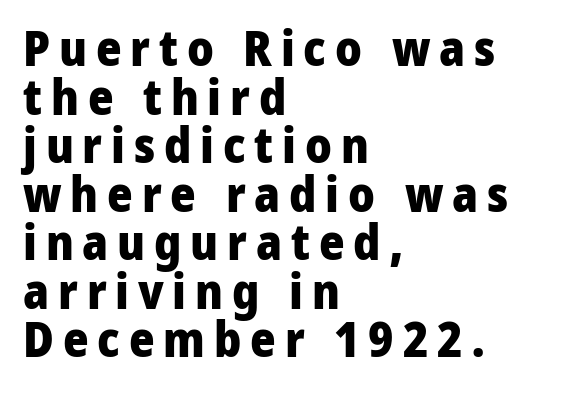
Q: Is the text bold? A: Yes.
Q: Is the text italic (slanted)? A: No, it is upright.
Q: Is the typeface a serif or a sans-serif typeface? A: Sans-serif.
Q: Is the text underlined? A: No.
Q: How is the paragraph aligned? A: Left-aligned.
Q: Is the spacing between lines tight, normal or loose? A: Tight.
Q: Width (condensed, normal, or wide)? A: Normal.
Q: Stroke contrast? A: Low.
Q: x-height? A: Medium.
Q: Monospaced? A: No.
